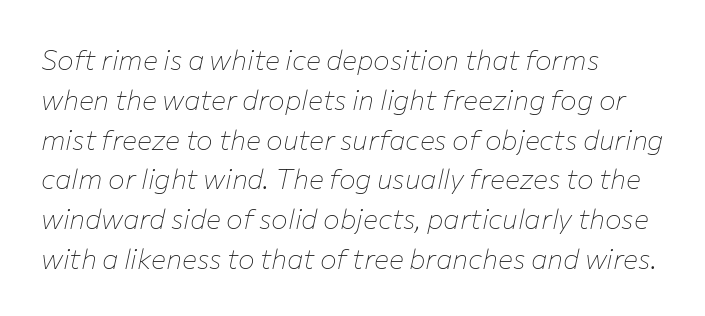
The image shows 28 px thin type, italic (leaning right); set left-aligned, normal line spacing (1.42x), normal letter spacing, not underlined; low stroke contrast and a medium x-height.
